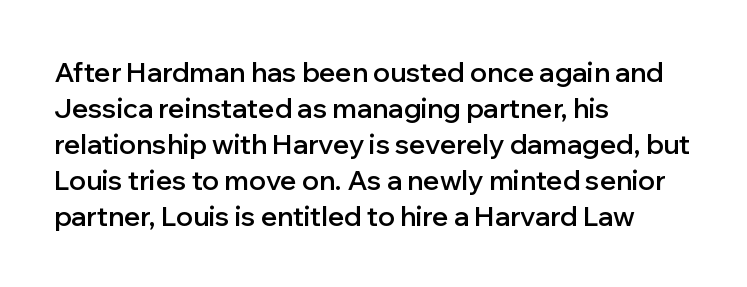
The image shows 27 px text type, upright; set left-aligned, normal line spacing (1.33x), normal letter spacing, not underlined.
